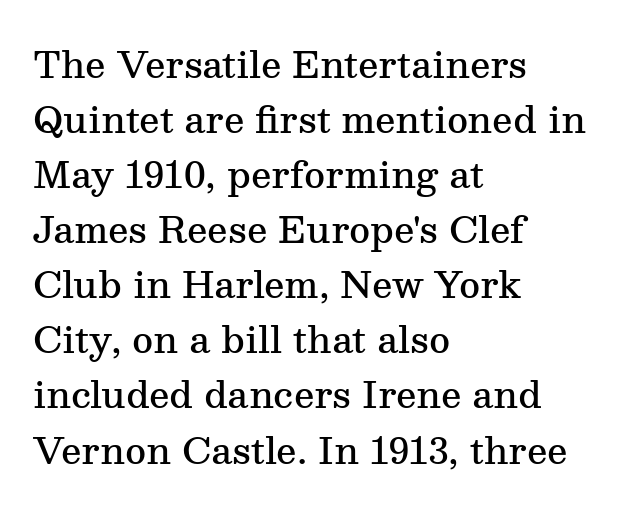
The image shows 36 px semibold serif type, upright; set left-aligned, normal line spacing (1.53x), normal letter spacing, not underlined; medium stroke contrast and a medium x-height.
